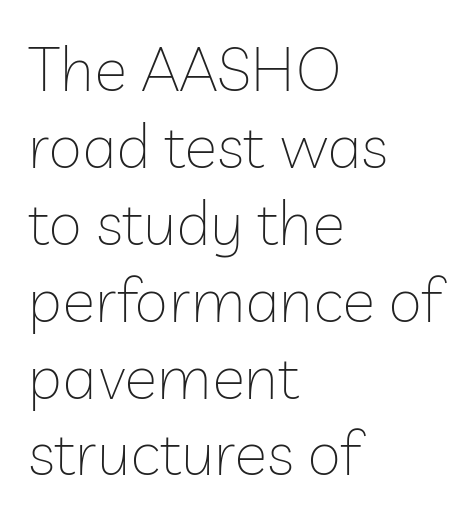
The image shows 62 px thin sans-serif type, upright; set left-aligned, line spacing 1.24x, normal letter spacing, not underlined; low stroke contrast and a medium x-height.
